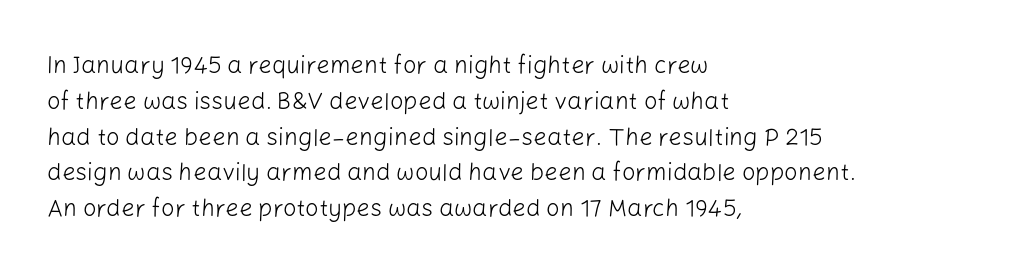
The setting favours the left margin, as ordinary paragraphs usually do. Upright lettering throughout. Letter spacing: default. No chunkiness to these letters — they're not bold.
